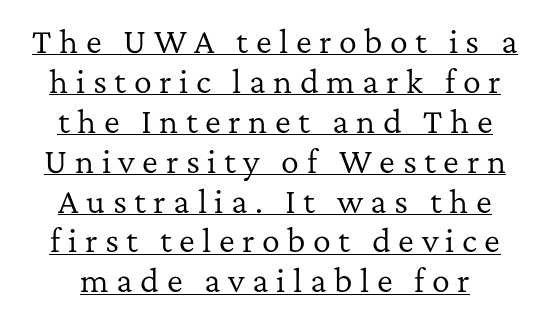
{"serif": "yes", "italic": "no", "bold": "no", "weight": "regular", "width": "normal", "stroke_contrast": "low", "x_height": "medium", "monospaced": "no", "underline": "yes", "align": "center", "line_spacing": "normal", "line_spacing_ratio": 1.33, "letter_spacing": "wide", "letter_spacing_em": 0.25, "glyph_px": 30}
